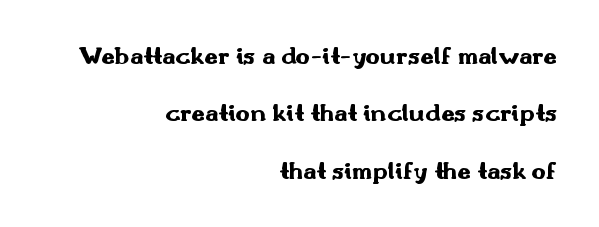
The image shows 24 px bold type, upright; set right-aligned, loose line spacing (2.39x), normal letter spacing, not underlined.
